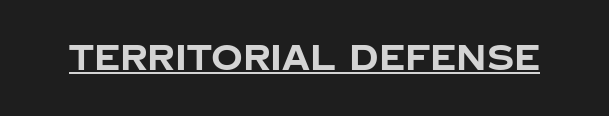
The image shows 35 px bold sans-serif type, upright; set normal letter spacing, underlined; low stroke contrast and a large x-height.
